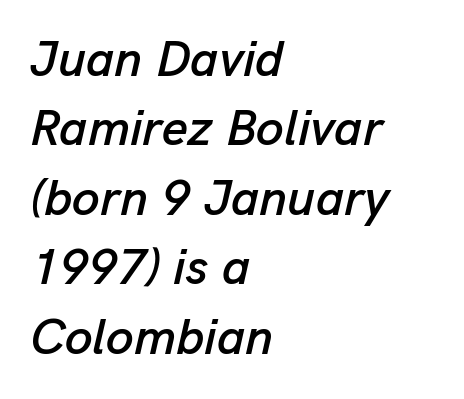
Q: Is the text italic (slanted)? A: Yes, it leans right by about 13 degrees.
Q: Is the text underlined? A: No.
Q: How is the paragraph aligned? A: Left-aligned.
Q: Is the spacing between letters normal or unusually wide? A: Normal.
Q: Is the spacing between lines tight, normal or loose? A: Normal.
Q: Width (condensed, normal, or wide)? A: Normal.
Q: Stroke contrast? A: Low.
Q: x-height? A: Medium.
Q: Monospaced? A: No.
